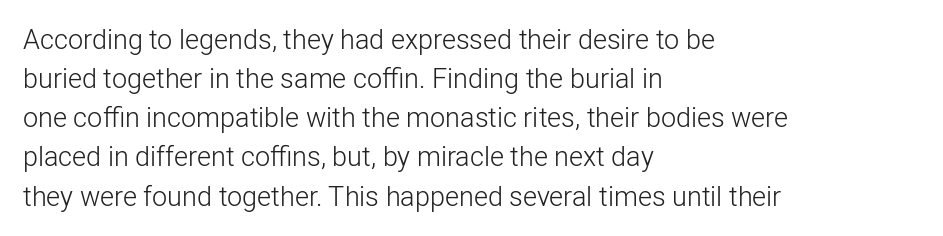
Q: Is the text bold? A: No.
Q: Is the text italic (slanted)? A: No, it is upright.
Q: Is the text underlined? A: No.
Q: How is the paragraph aligned? A: Left-aligned.
Q: Is the spacing between letters normal or unusually wide? A: Normal.
Q: Is the spacing between lines tight, normal or loose? A: Normal.
